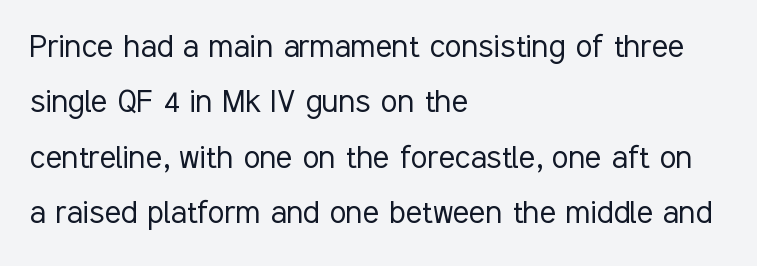
Q: Is the text bold? A: No.
Q: Is the text italic (slanted)? A: No, it is upright.
Q: Is the typeface a serif or a sans-serif typeface? A: Sans-serif.
Q: Is the text underlined? A: No.
Q: How is the paragraph aligned? A: Left-aligned.
Q: Is the spacing between letters normal or unusually wide? A: Normal.
Q: Is the spacing between lines tight, normal or loose? A: Normal.
Q: Width (condensed, normal, or wide)? A: Condensed.
Q: Stroke contrast? A: Low.
Q: x-height? A: Medium.
Q: Monospaced? A: No.
